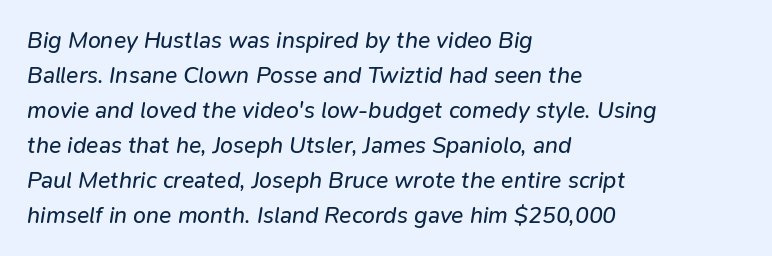
Q: Is the text bold? A: No.
Q: Is the text italic (slanted)? A: Yes, it leans right by about 9 degrees.
Q: Is the text underlined? A: No.
Q: How is the paragraph aligned? A: Left-aligned.
Q: Is the spacing between letters normal or unusually wide? A: Normal.
Q: Is the spacing between lines tight, normal or loose? A: Normal.
